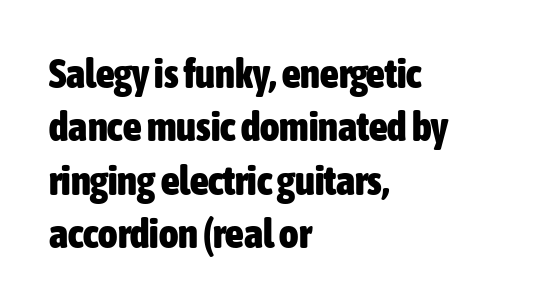
The image shows 41 px heavy, condensed sans-serif type, upright; set left-aligned, normal line spacing (1.3x), normal letter spacing, not underlined; low stroke contrast and a medium x-height.
